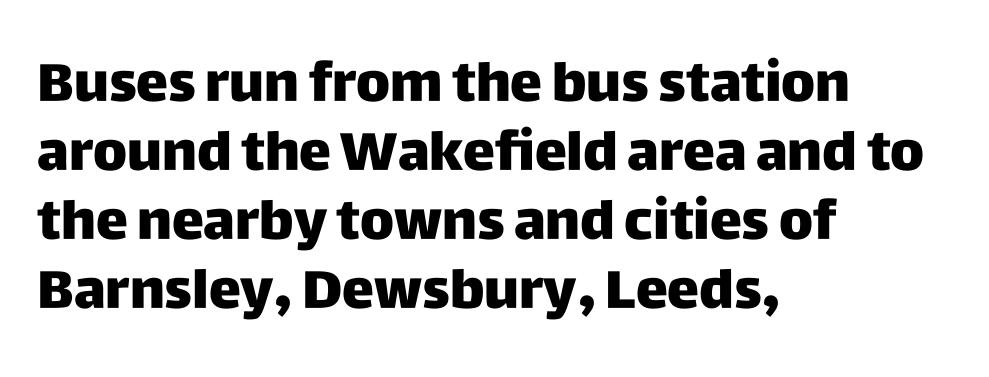
{"serif": "no", "italic": "no", "bold": "yes", "weight": "heavy", "width": "normal", "stroke_contrast": "low", "x_height": "large", "monospaced": "no", "underline": "no", "align": "left", "line_spacing": "normal", "line_spacing_ratio": 1.28, "letter_spacing": "normal", "letter_spacing_em": 0.0, "glyph_px": 54}
